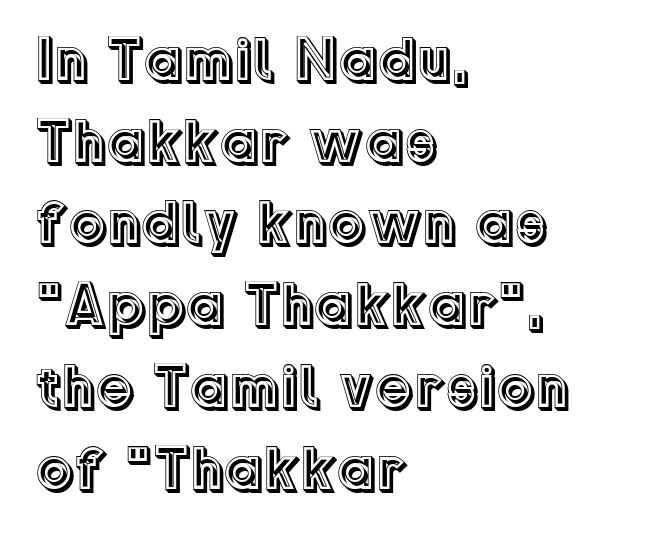
The image shows 61 px text type, upright; set left-aligned, normal line spacing (1.34x), normal letter spacing, not underlined; a medium x-height.
